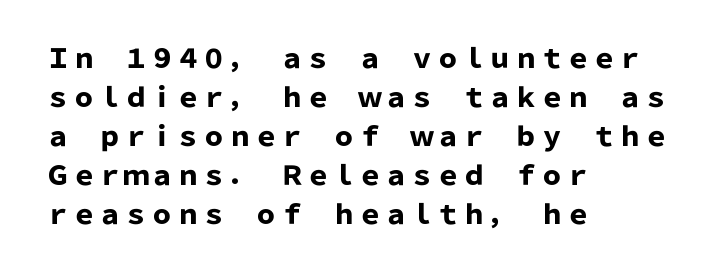
Successive baselines arrive at the customary interval. Nope, not italic — everything's standing straight. Stroke thickness is high; the sample reads as a true bold. Line starts are locked; line ends wander. Clear beneath every line of the passage. The line texture is even and compact thanks to regular tracking.
